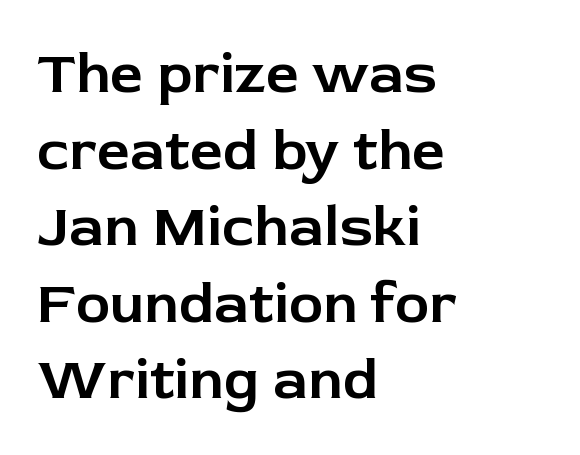
The image shows 58 px sans-serif type, upright; set left-aligned, normal line spacing (1.32x), normal letter spacing, not underlined; low stroke contrast and a medium x-height.
